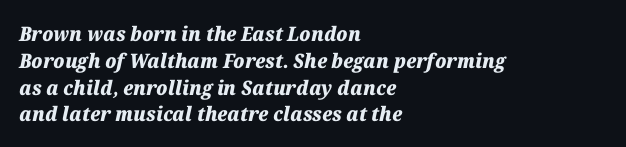
Q: Is the text bold? A: Yes.
Q: Is the text italic (slanted)? A: Yes, it leans right by about 12 degrees.
Q: Is the text underlined? A: No.
Q: How is the paragraph aligned? A: Left-aligned.
Q: Is the spacing between letters normal or unusually wide? A: Normal.
Q: Is the spacing between lines tight, normal or loose? A: Normal.
